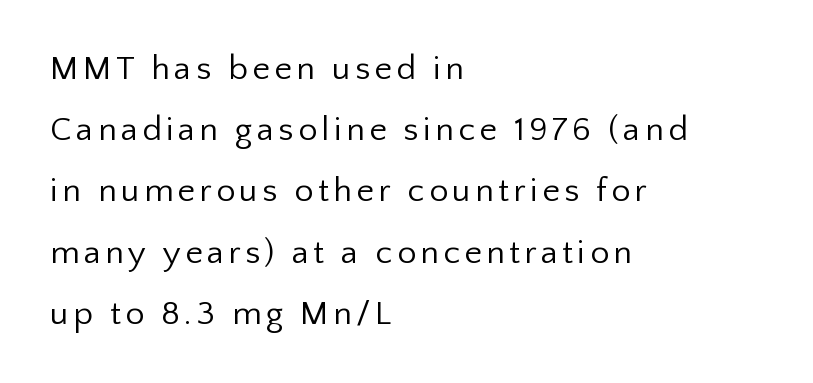
A clean baseline with only descenders dipping below it. The passage shown is typeset with a sans-serif family. Short and long lines alike share a common starting point at left. The passage shown is not bold in any degree. You could not count columns in this text — the font is proportionally spaced.
